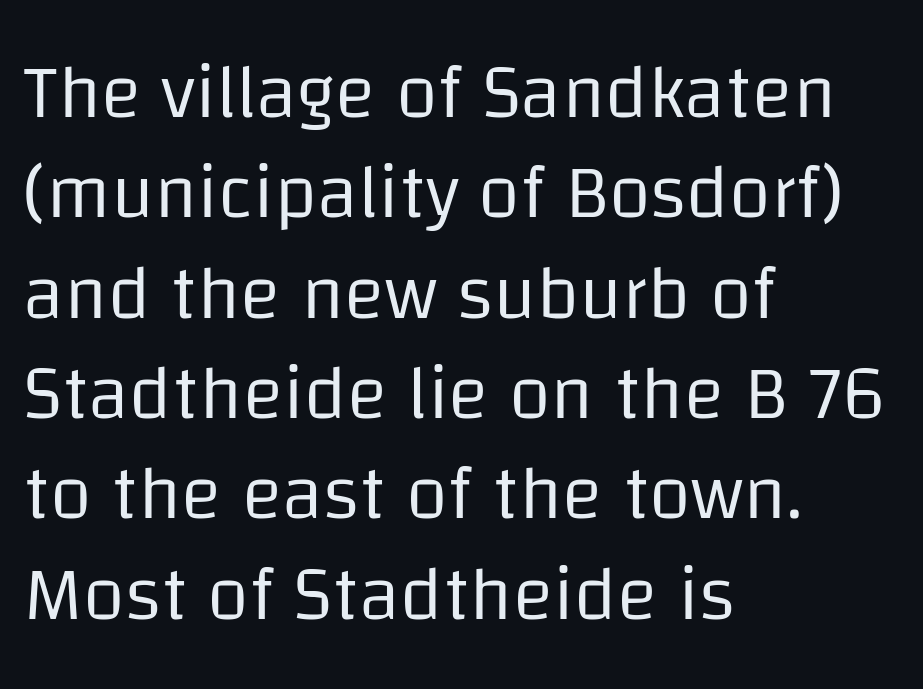
Q: Is the text bold? A: No.
Q: Is the text italic (slanted)? A: No, it is upright.
Q: Is the typeface a serif or a sans-serif typeface? A: Sans-serif.
Q: Is the text underlined? A: No.
Q: How is the paragraph aligned? A: Left-aligned.
Q: Is the spacing between letters normal or unusually wide? A: Normal.
Q: Is the spacing between lines tight, normal or loose? A: Normal.
Q: Width (condensed, normal, or wide)? A: Normal.
Q: Stroke contrast? A: Low.
Q: x-height? A: Large.
Q: Monospaced? A: No.
